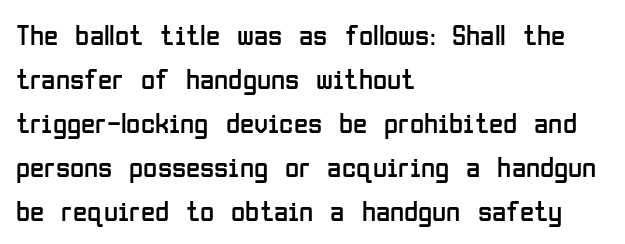
The image shows 29 px regular-weight, condensed sans-serif type, upright; set left-aligned, normal line spacing (1.52x), normal letter spacing, not underlined; low stroke contrast and a medium x-height.
